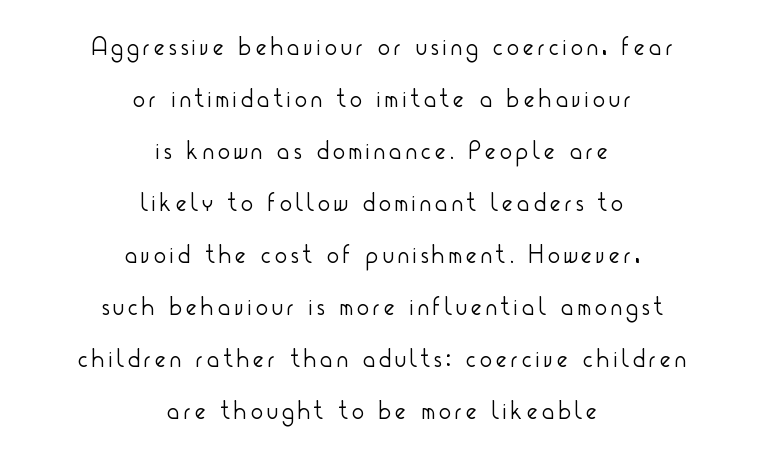
{"italic": "no", "bold": "no", "underline": "no", "align": "center", "line_spacing": "loose", "line_spacing_ratio": 2.08, "glyph_px": 25}
